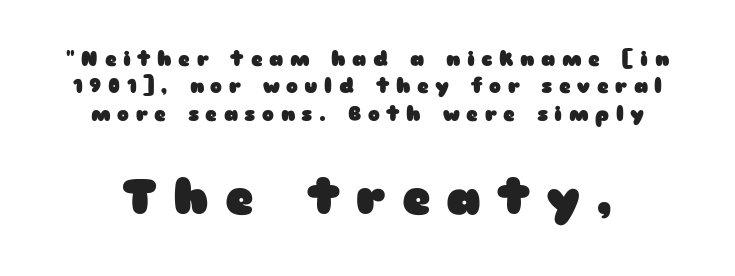
{"serif": "no", "italic": "no", "bold": "yes", "weight": "heavy", "width": "wide", "stroke_contrast": "low", "x_height": "medium", "monospaced": "no", "underline": "no", "line_spacing": "normal", "line_spacing_ratio": 1.37, "letter_spacing": "wide", "letter_spacing_em": 0.33, "larger_block": "second", "size_ratio": 2.45, "glyph_px": 49}
